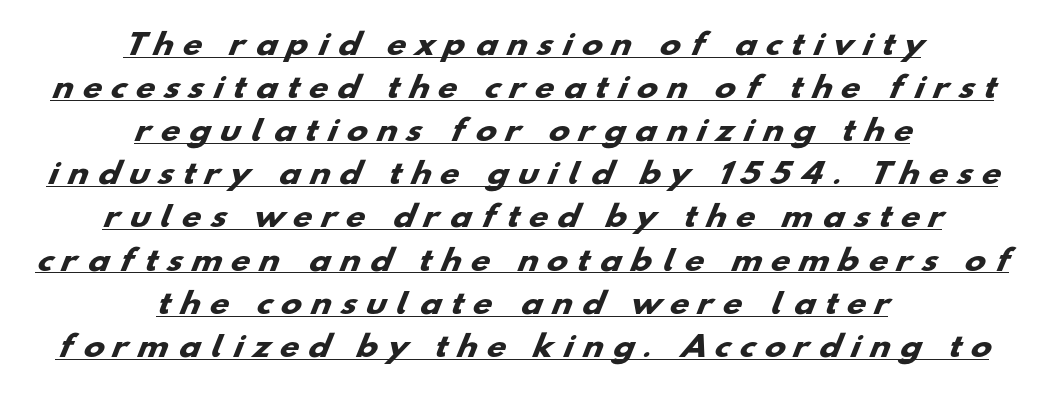
Q: Is the text bold? A: Yes.
Q: Is the typeface a serif or a sans-serif typeface? A: Sans-serif.
Q: Is the text underlined? A: Yes.
Q: How is the paragraph aligned? A: Centered.
Q: Is the spacing between letters normal or unusually wide? A: Unusually wide.
Q: Is the spacing between lines tight, normal or loose? A: Normal.
Q: Width (condensed, normal, or wide)? A: Wide.
Q: Stroke contrast? A: Low.
Q: x-height? A: Small.
Q: Monospaced? A: No.
